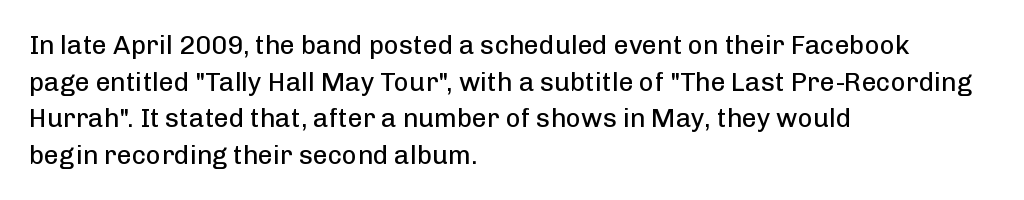
{"italic": "no", "bold": "no", "underline": "no", "align": "left", "line_spacing": "normal", "line_spacing_ratio": 1.41, "letter_spacing": "normal", "letter_spacing_em": 0.0, "glyph_px": 26}
